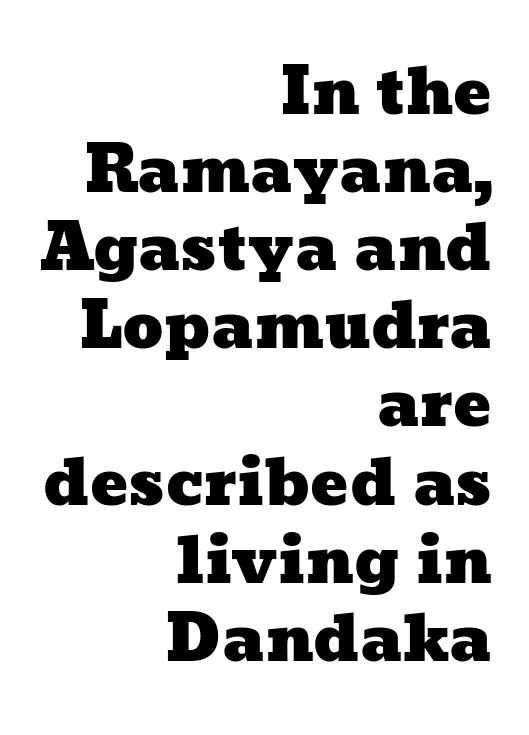
Q: Is the text underlined? A: No.
Q: How is the paragraph aligned? A: Right-aligned.
Q: Is the spacing between letters normal or unusually wide? A: Normal.
Q: Width (condensed, normal, or wide)? A: Wide.
Q: Stroke contrast? A: Low.
Q: x-height? A: Medium.
Q: Monospaced? A: No.
